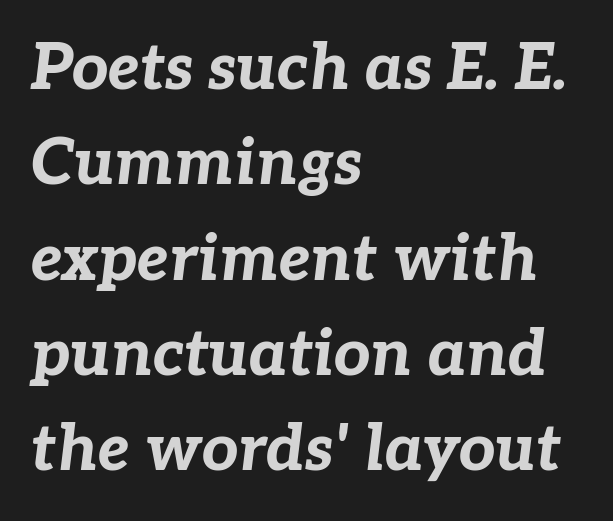
The image shows 64 px bold type, italic (leaning right); set left-aligned, normal line spacing (1.49x), normal letter spacing, not underlined; low stroke contrast and a medium x-height.
